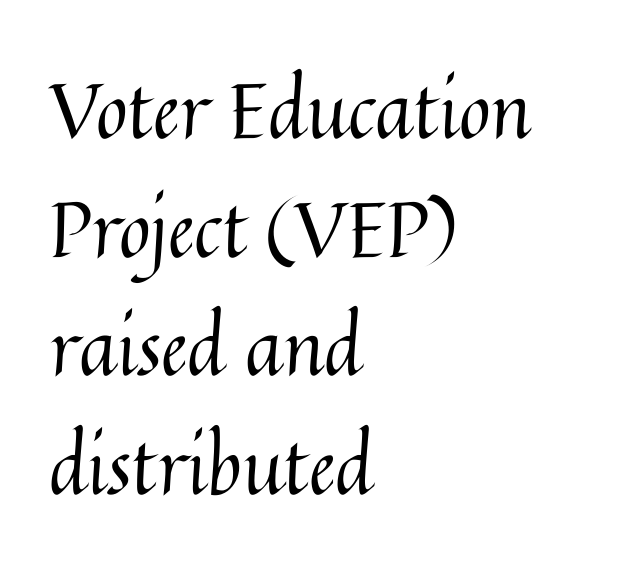
Q: Is the text bold? A: No.
Q: Is the text italic (slanted)? A: Yes.
Q: Is the text underlined? A: No.
Q: How is the paragraph aligned? A: Left-aligned.
Q: Is the spacing between letters normal or unusually wide? A: Normal.
Q: Is the spacing between lines tight, normal or loose? A: Normal.
Q: Width (condensed, normal, or wide)? A: Normal.
Q: Stroke contrast? A: Medium.
Q: x-height? A: Medium.
Q: Monospaced? A: No.
